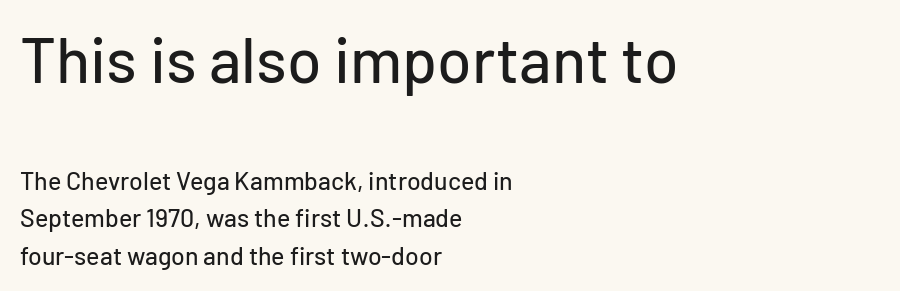
Q: Is the text italic (slanted)? A: No, it is upright.
Q: Is the typeface a serif or a sans-serif typeface? A: Sans-serif.
Q: Is the text underlined? A: No.
Q: How is the paragraph aligned? A: Left-aligned.
Q: Is the spacing between letters normal or unusually wide? A: Normal.
Q: Is the spacing between lines tight, normal or loose? A: Normal.
Q: Which block of text is set in a larger size, the first (top) or the second (bottom)? A: The first (top) one.
Q: Width (condensed, normal, or wide)? A: Normal.
Q: Stroke contrast? A: Low.
Q: x-height? A: Medium.
Q: Monospaced? A: No.
